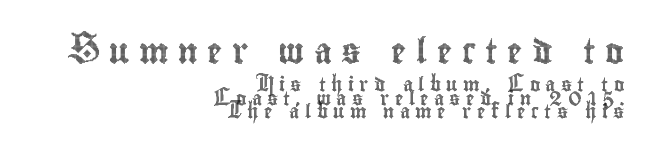
{"italic": "no", "underline": "no", "align": "right", "line_spacing": "tight", "line_spacing_ratio": 0.97, "letter_spacing": "wide", "letter_spacing_em": 0.38, "larger_block": "first", "size_ratio": 1.79, "glyph_px": 25}
